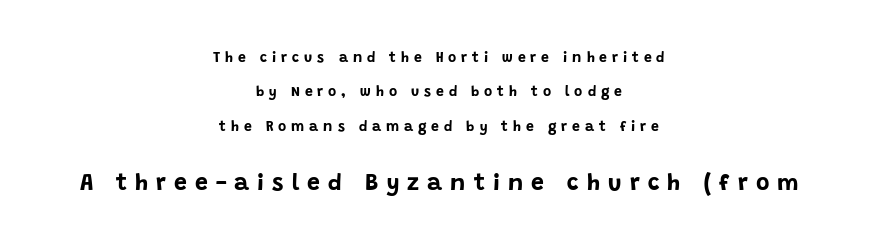
The image shows 23 px bold type, upright; set centered, loose line spacing (2.46x), unusually wide letter spacing (+0.35 em), not underlined; the second (bottom) block is 1.64x larger.
